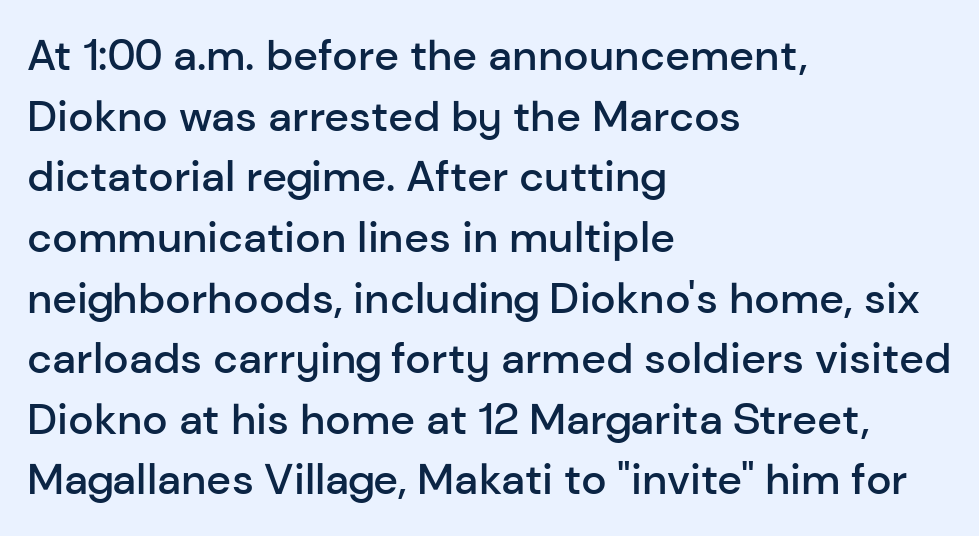
Q: Is the text bold? A: Semi-bold.
Q: Is the text italic (slanted)? A: No, it is upright.
Q: Is the typeface a serif or a sans-serif typeface? A: Sans-serif.
Q: Is the text underlined? A: No.
Q: How is the paragraph aligned? A: Left-aligned.
Q: Is the spacing between letters normal or unusually wide? A: Normal.
Q: Is the spacing between lines tight, normal or loose? A: Normal.
Q: Width (condensed, normal, or wide)? A: Normal.
Q: Stroke contrast? A: Low.
Q: x-height? A: Medium.
Q: Monospaced? A: No.
